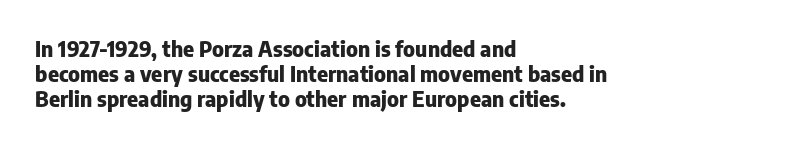
Each line starts at the same left margin while the right side varies. Upright lettering throughout. What stands out about the letter spacing? Nothing — it is the standard amount. Check the space under the baseline: it is left empty. The typesetting leans heavy: a genuine bold.
